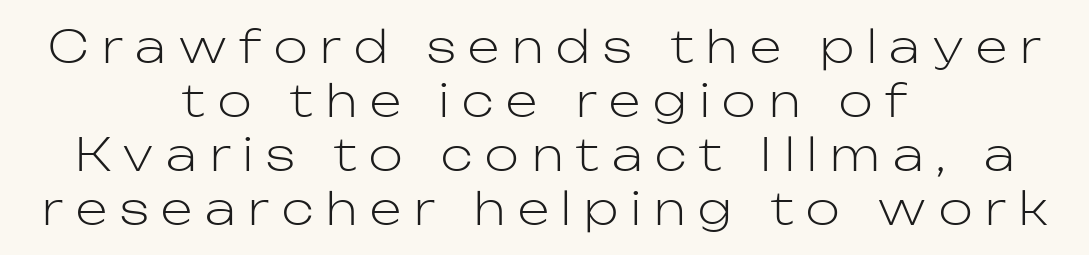
Q: Is the text bold? A: No.
Q: Is the text italic (slanted)? A: No, it is upright.
Q: Is the typeface a serif or a sans-serif typeface? A: Sans-serif.
Q: Is the text underlined? A: No.
Q: How is the paragraph aligned? A: Centered.
Q: Is the spacing between letters normal or unusually wide? A: Unusually wide.
Q: Width (condensed, normal, or wide)? A: Normal.
Q: Stroke contrast? A: Low.
Q: x-height? A: Medium.
Q: Monospaced? A: No.
